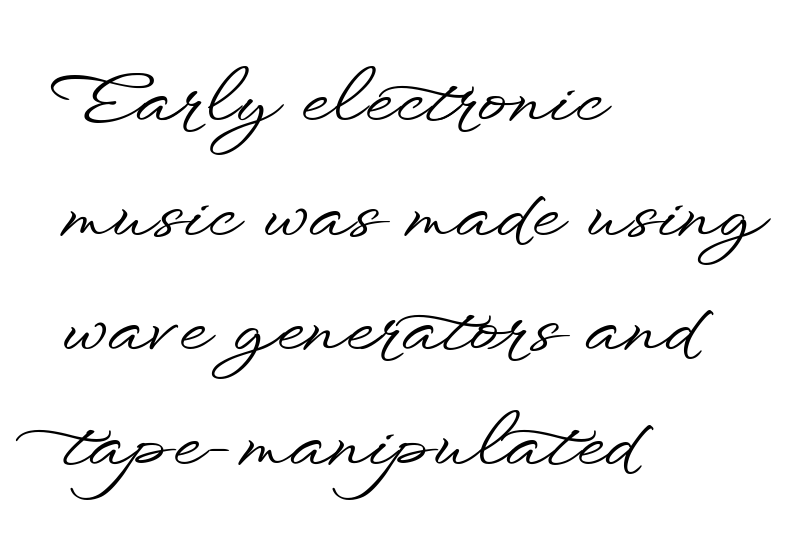
{"serif": "no", "width": "wide", "stroke_contrast": "low", "x_height": "small", "monospaced": "no", "underline": "no", "align": "left", "line_spacing": "normal", "line_spacing_ratio": 1.57, "letter_spacing": "normal", "letter_spacing_em": 0.0, "glyph_px": 73}
